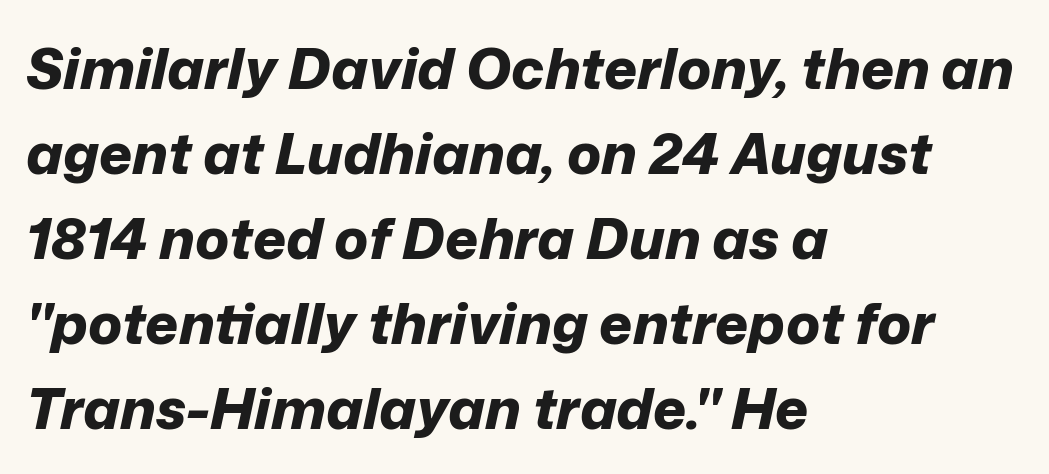
{"italic": "yes", "lean": "right", "slant_degrees": 12, "bold": "yes", "weight": "bold", "width": "normal", "stroke_contrast": "low", "x_height": "medium", "monospaced": "no", "underline": "no", "align": "left", "line_spacing": "normal", "line_spacing_ratio": 1.49, "letter_spacing": "normal", "letter_spacing_em": 0.0, "glyph_px": 57}
